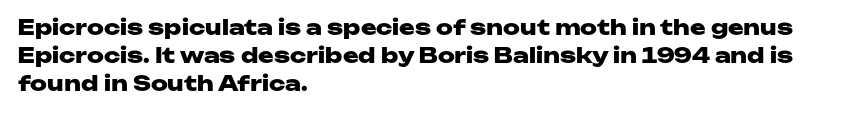
Anything drawn beneath the words? Only blank space. Evenly set lines give the paragraph a standard silhouette. In CSS terms this would be text-align: left. The font's upright variant was chosen for this text. Strokes here are thick enough to call this a true bold.
